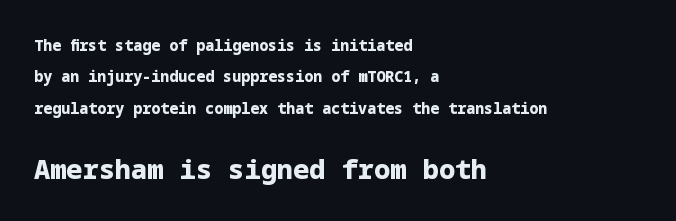
Vertically, the passage feels expansive, rows floating well apart. Compared with typical body copy, the letter spacing here is the same. If you squint, the bottom block still reads clearly — it's the larger of the two. Does the lettering tilt? It doesn't — this is upright. Line beginnings align vertically; line endings do not.
